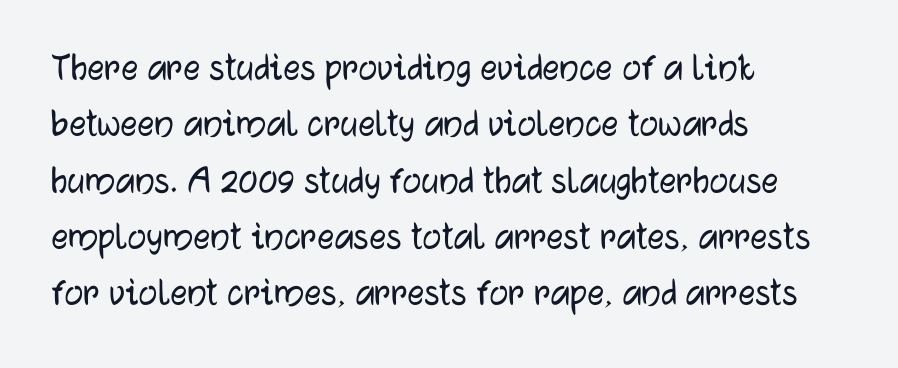
The image shows 42 px sans-serif type, upright; set left-aligned, normal line spacing (1.34x), normal letter spacing, not underlined; low stroke contrast and a medium x-height.
